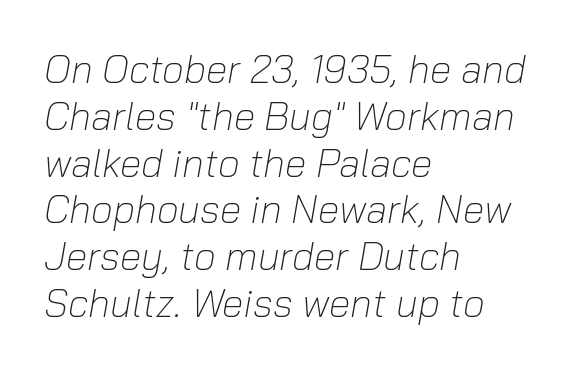
The image shows 39 px light type, italic (leaning right); set left-aligned, line spacing 1.2x, normal letter spacing, not underlined; low stroke contrast and a medium x-height.
